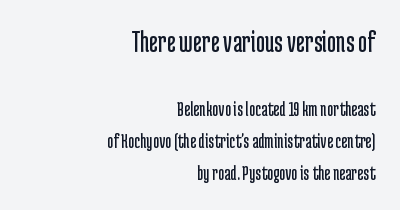
The image shows 31 px regular-weight, condensed sans-serif type, upright; set right-aligned, normal line spacing (1.54x), normal letter spacing, not underlined; the first (top) block is 1.48x larger; low stroke contrast and a medium x-height.
